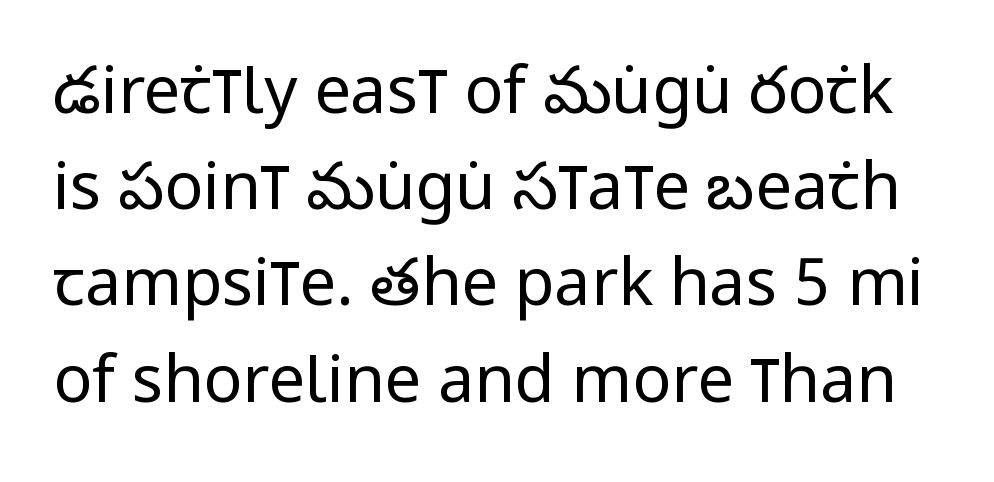
{"serif": "no", "italic": "no", "bold": "no", "weight": "regular", "width": "condensed", "stroke_contrast": "low", "x_height": "large", "monospaced": "no", "underline": "no", "line_spacing": "normal", "line_spacing_ratio": 1.48, "letter_spacing": "normal", "letter_spacing_em": 0.0, "glyph_px": 65}
